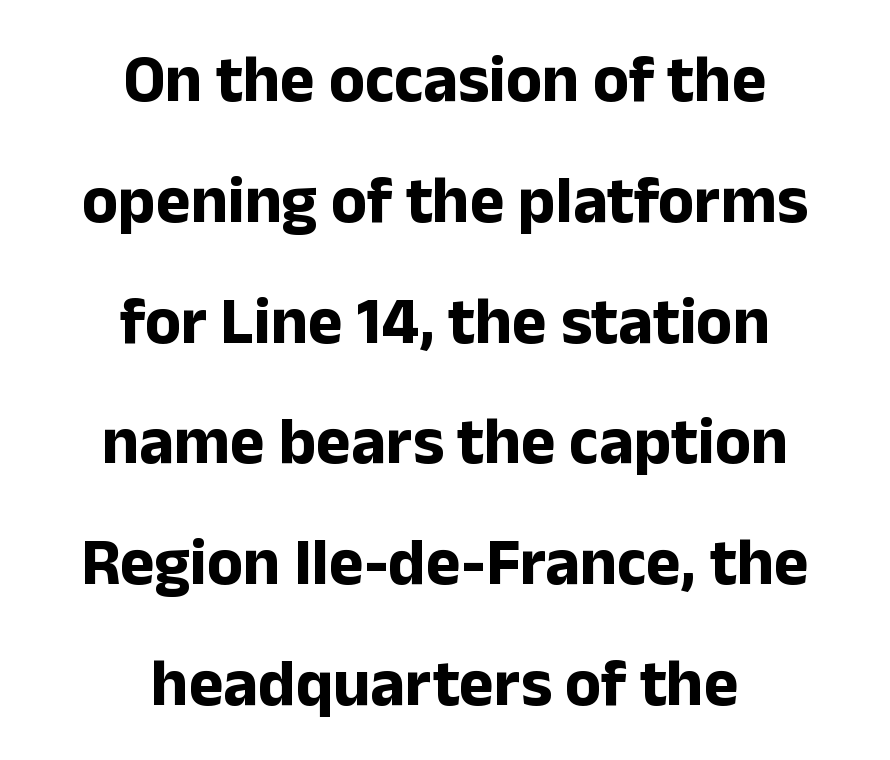
The image shows 66 px bold sans-serif type, upright; set centered, line spacing 1.83x, normal letter spacing, not underlined; low stroke contrast and a medium x-height.
